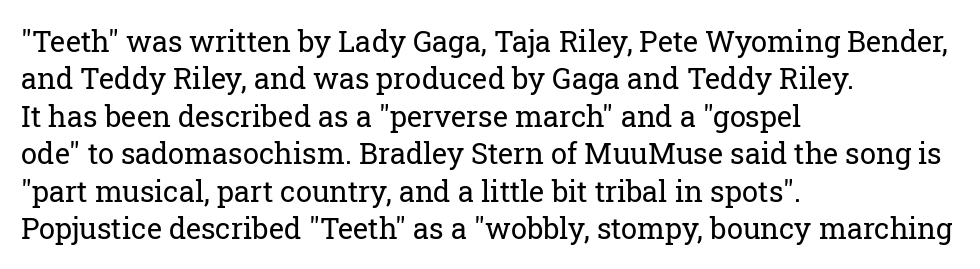
Nothing unusual about the tracking: characters are spaced as the font intends. In terms of leading, this rendering sits right in the middle. The strokes carry an ordinary text weight at most. The lettering stays uniformly vertical, giving the passage a roman look.
